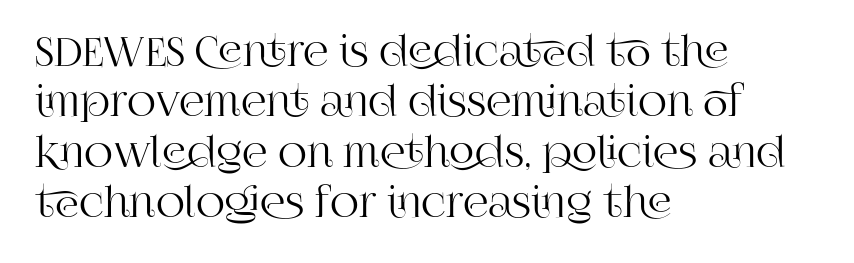
The image shows 40 px serif type, upright; set left-aligned, normal line spacing (1.26x), normal letter spacing, not underlined; high stroke contrast and a large x-height.
